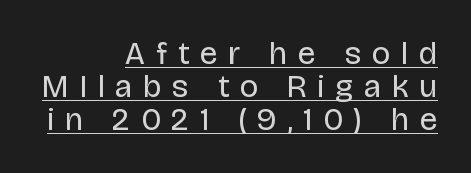
Q: Is the text bold? A: No.
Q: Is the text italic (slanted)? A: No, it is upright.
Q: Is the typeface a serif or a sans-serif typeface? A: Sans-serif.
Q: Is the text underlined? A: Yes.
Q: How is the paragraph aligned? A: Right-aligned.
Q: Is the spacing between letters normal or unusually wide? A: Unusually wide.
Q: Is the spacing between lines tight, normal or loose? A: Tight.
Q: Width (condensed, normal, or wide)? A: Normal.
Q: Stroke contrast? A: Low.
Q: x-height? A: Large.
Q: Monospaced? A: No.
